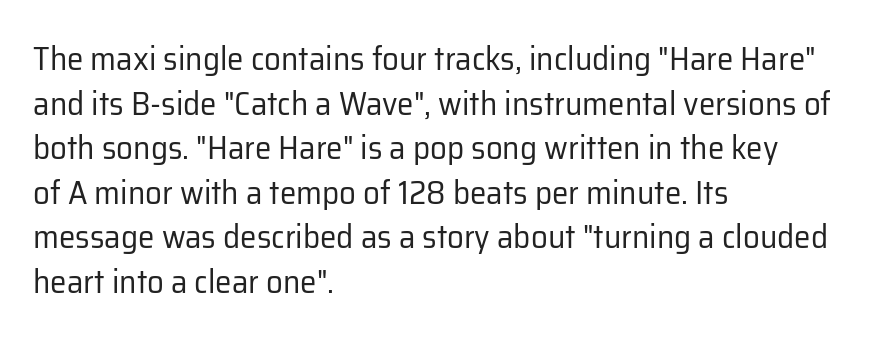
{"serif": "no", "italic": "no", "bold": "no", "weight": "regular", "width": "normal", "stroke_contrast": "low", "x_height": "medium", "monospaced": "no", "underline": "no", "align": "left", "line_spacing": "normal", "line_spacing_ratio": 1.35, "letter_spacing": "normal", "letter_spacing_em": 0.0, "glyph_px": 33}
